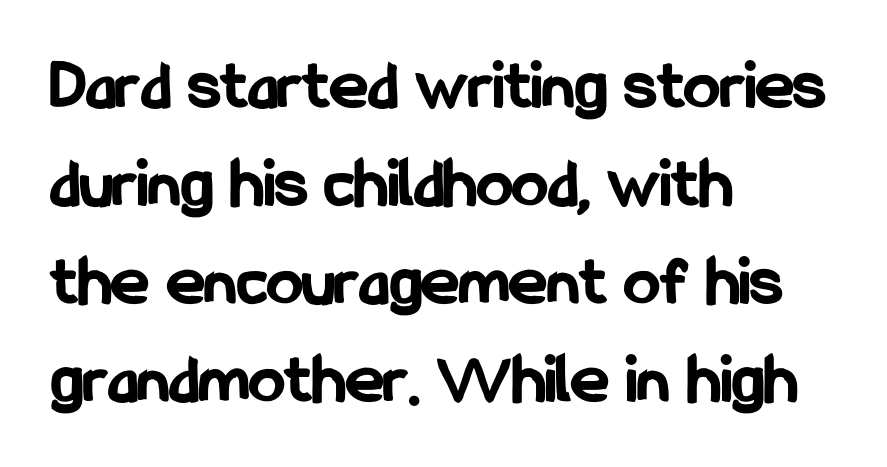
Q: Is the text bold? A: Yes.
Q: Is the text italic (slanted)? A: No, it is upright.
Q: Is the typeface a serif or a sans-serif typeface? A: Sans-serif.
Q: Is the text underlined? A: No.
Q: How is the paragraph aligned? A: Left-aligned.
Q: Is the spacing between letters normal or unusually wide? A: Normal.
Q: Is the spacing between lines tight, normal or loose? A: Normal.
Q: Width (condensed, normal, or wide)? A: Condensed.
Q: Stroke contrast? A: Low.
Q: x-height? A: Medium.
Q: Monospaced? A: No.
